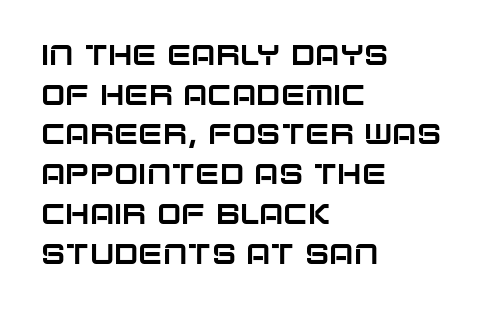
The image shows 29 px sans-serif type, upright; set left-aligned, normal line spacing (1.37x), normal letter spacing, not underlined; low stroke contrast and a large x-height.
